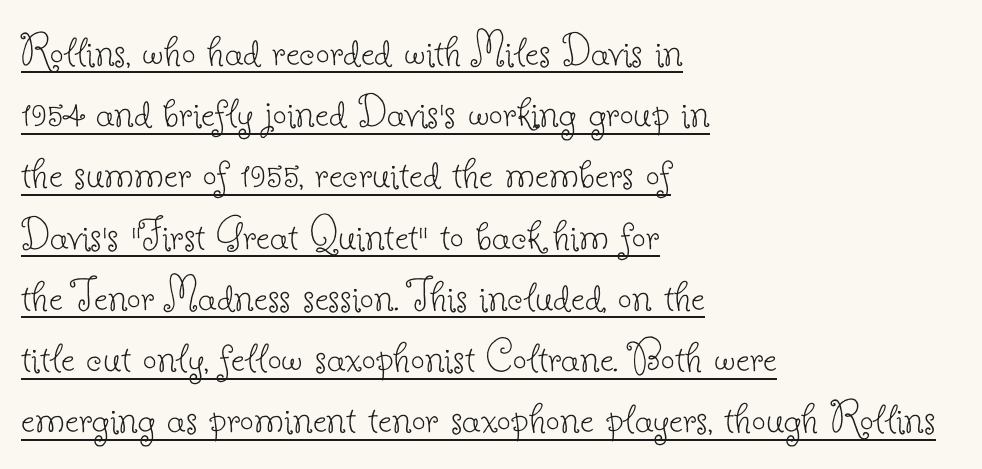
{"serif": "yes", "italic": "no", "bold": "no", "weight": "thin", "width": "normal", "stroke_contrast": "low", "x_height": "small", "monospaced": "no", "underline": "yes", "align": "left", "line_spacing": "normal", "line_spacing_ratio": 1.25, "letter_spacing": "normal", "letter_spacing_em": 0.0, "glyph_px": 49}
